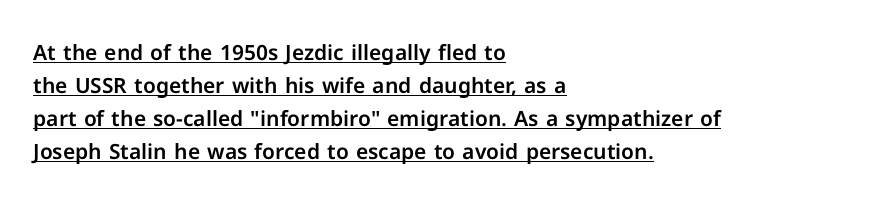
{"italic": "no", "underline": "yes", "align": "left", "line_spacing": "normal", "line_spacing_ratio": 1.57, "letter_spacing": "normal", "letter_spacing_em": 0.0, "glyph_px": 21}
